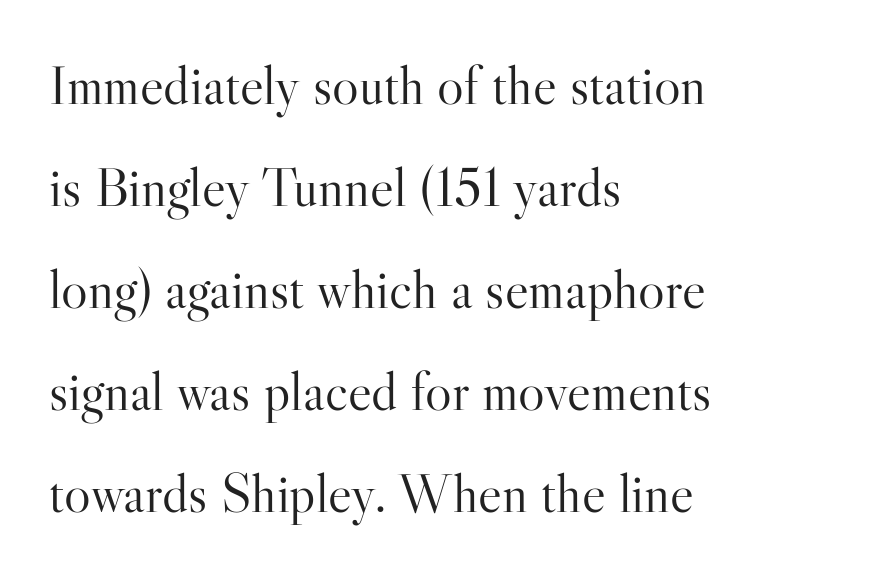
{"serif": "yes", "italic": "no", "bold": "no", "weight": "light", "width": "normal", "stroke_contrast": "high", "x_height": "small", "monospaced": "no", "underline": "no", "align": "left", "line_spacing_ratio": 1.82, "letter_spacing": "normal", "letter_spacing_em": 0.0, "glyph_px": 56}
